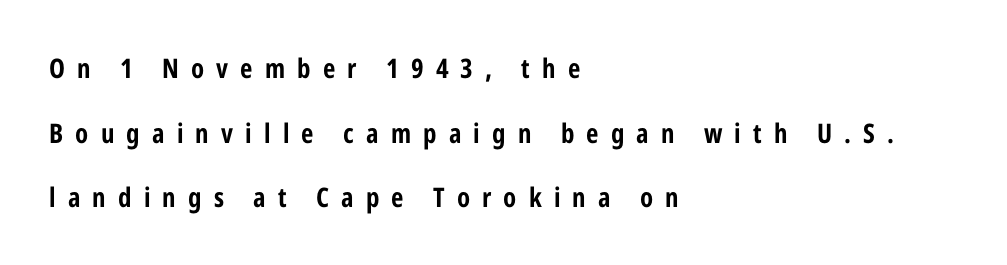
{"italic": "no", "underline": "no", "align": "left", "line_spacing": "loose", "line_spacing_ratio": 2.39, "letter_spacing": "wide", "letter_spacing_em": 0.45, "glyph_px": 27}
